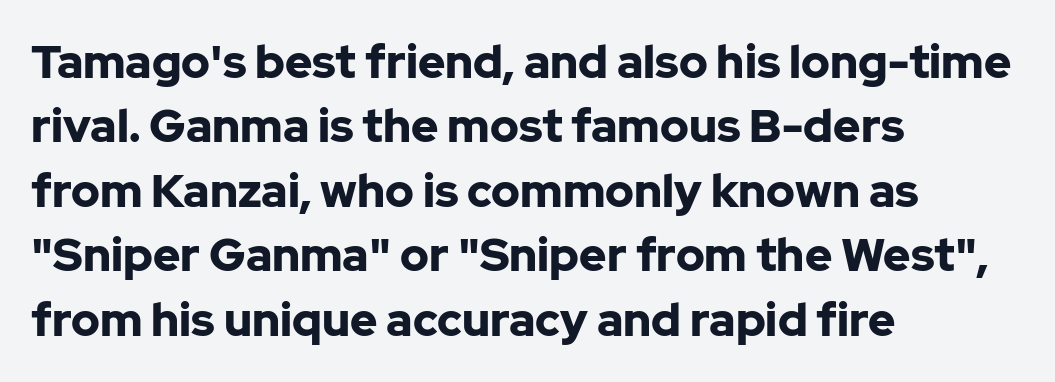
The image shows 46 px bold sans-serif type, upright; set left-aligned, normal line spacing (1.4x), normal letter spacing, not underlined; low stroke contrast and a medium x-height.
